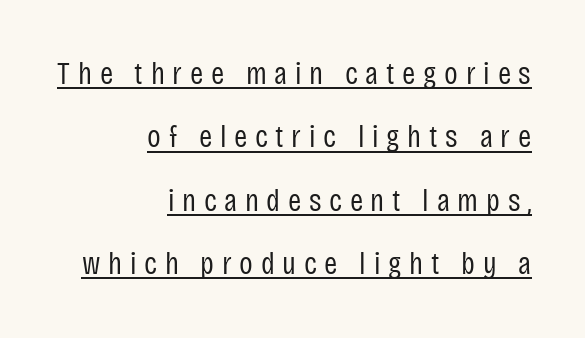
The image shows 32 px regular-weight, condensed sans-serif type, upright; set right-aligned, loose line spacing (1.98x), unusually wide letter spacing (+0.24 em), underlined; low stroke contrast and a large x-height.
